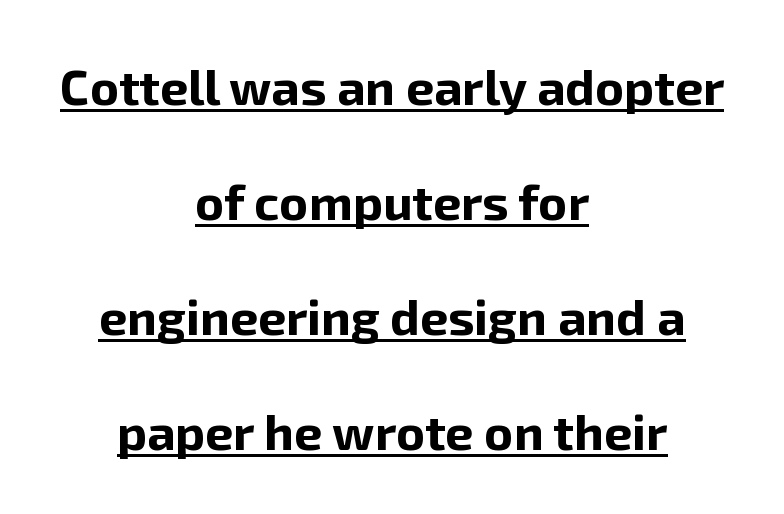
{"serif": "no", "italic": "no", "bold": "yes", "weight": "bold", "width": "normal", "stroke_contrast": "low", "x_height": "medium", "monospaced": "no", "underline": "yes", "align": "center", "line_spacing": "loose", "line_spacing_ratio": 2.3, "letter_spacing": "normal", "letter_spacing_em": 0.0, "glyph_px": 50}
